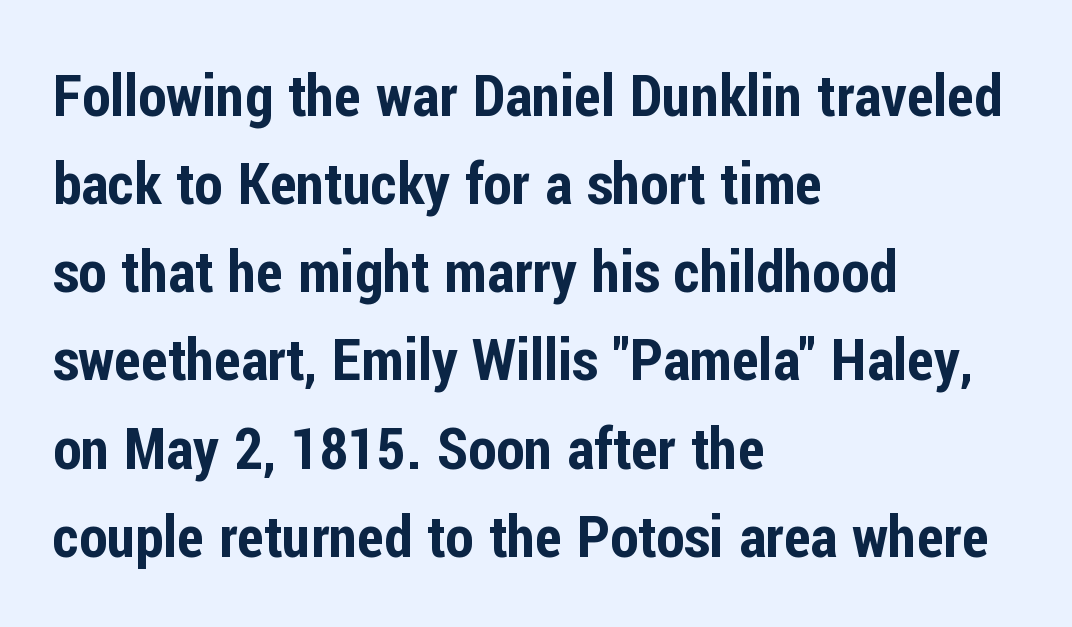
The image shows 58 px condensed sans-serif type, upright; set left-aligned, normal line spacing (1.52x), normal letter spacing, not underlined; low stroke contrast and a medium x-height.
